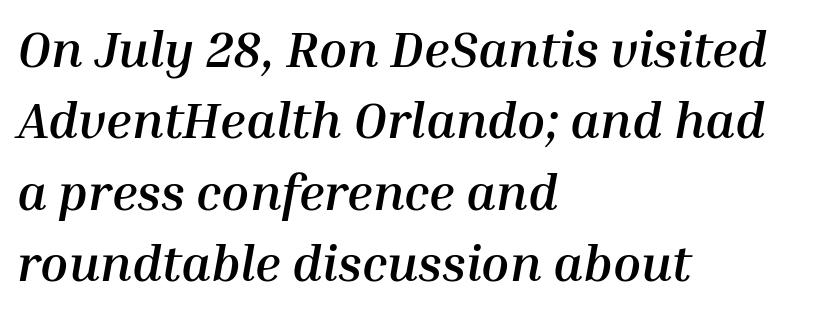
Compared with a centered layout, this one pins lines to the left instead. Varying glyph widths throughout — classic text-font behaviour. These lines sit exactly where default settings would place them. No extra tracking has been applied to these lines. Only glyphs here, with clear space below each row. This is heavy type, rendered in bold.
